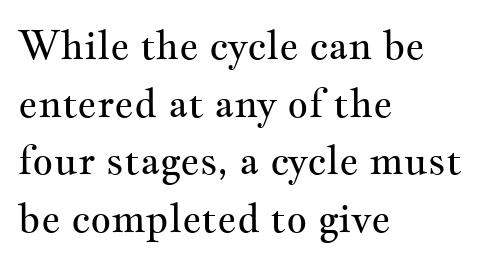
{"serif": "yes", "italic": "no", "bold": "no", "weight": "regular", "width": "wide", "stroke_contrast": "medium", "x_height": "small", "monospaced": "no", "underline": "no", "align": "left", "line_spacing": "normal", "line_spacing_ratio": 1.44, "letter_spacing": "normal", "letter_spacing_em": 0.0, "glyph_px": 40}
